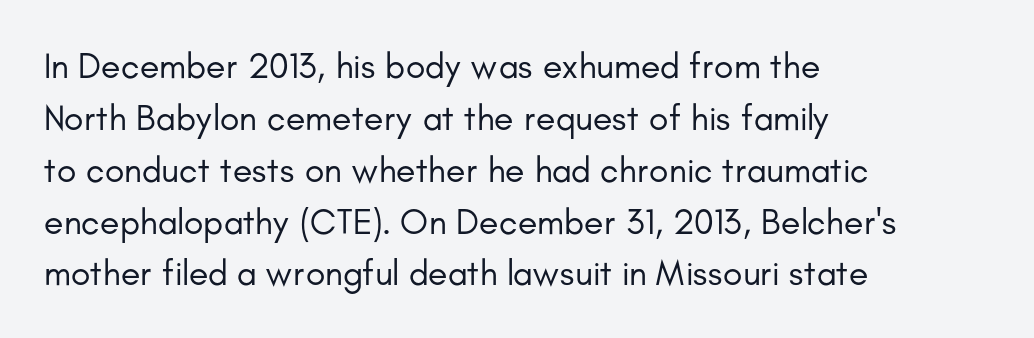
Q: Is the text bold? A: No.
Q: Is the text italic (slanted)? A: No, it is upright.
Q: Is the typeface a serif or a sans-serif typeface? A: Sans-serif.
Q: Is the text underlined? A: No.
Q: How is the paragraph aligned? A: Left-aligned.
Q: Is the spacing between letters normal or unusually wide? A: Normal.
Q: Is the spacing between lines tight, normal or loose? A: Normal.
Q: Width (condensed, normal, or wide)? A: Normal.
Q: Stroke contrast? A: Low.
Q: x-height? A: Small.
Q: Monospaced? A: No.
